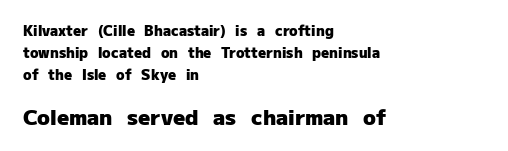
The image shows 21 px bold type, upright; set left-aligned, normal line spacing (1.57x), normal letter spacing, not underlined; the second (bottom) block is 1.5x larger.
